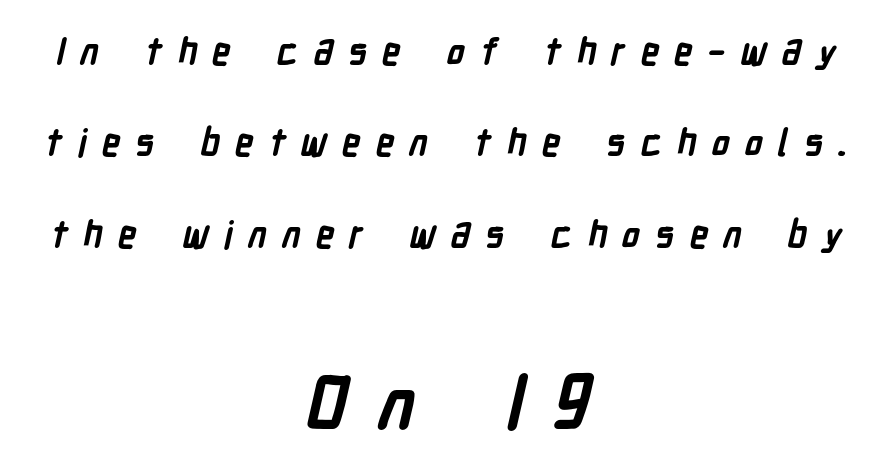
The passage shown is typeset with a sans-serif family. Reading down the column, the eye jumps a long way to each next line. Loose tracking; the words dissolve into strings of separated letters. Every letter is thick-stroked: bold, no question. Reading top to bottom, the characters get bigger at the block break.
